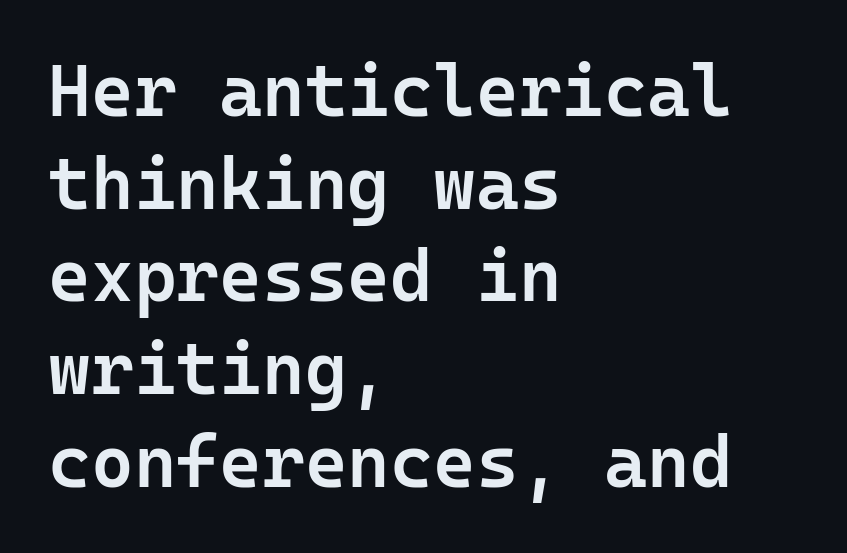
Q: Is the text bold? A: Semi-bold.
Q: Is the text italic (slanted)? A: No, it is upright.
Q: Is the typeface a serif or a sans-serif typeface? A: Sans-serif.
Q: Is the text underlined? A: No.
Q: How is the paragraph aligned? A: Left-aligned.
Q: Is the spacing between letters normal or unusually wide? A: Normal.
Q: Is the spacing between lines tight, normal or loose? A: Normal.
Q: Width (condensed, normal, or wide)? A: Normal.
Q: Stroke contrast? A: Low.
Q: x-height? A: Medium.
Q: Monospaced? A: Yes.
